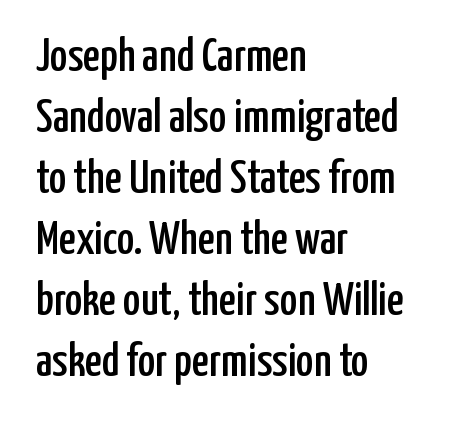
This rendering leaves character spacing at its baseline value. The typesetter chose a ragged-right arrangement here. The glyphs are unaccompanied by any horizontal stroke below them. The typography opts for an upright posture over an oblique one.
